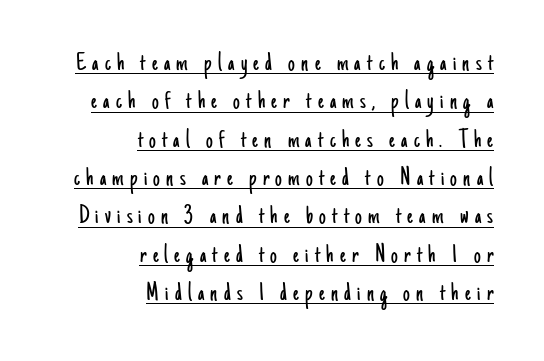
Leading matches the norm, producing a regular column. Italic? Not at all — the glyphs are vertical. Heaviness? Minimal to ordinary, like unemphasized prose. The string is rendered with underlining switched on. The passage shown has open, widely tracked lettering throughout. Does the copy run flush right? Yes — the right margin is perfectly even.
